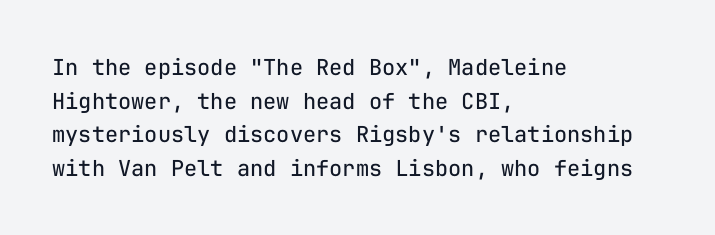
Q: Is the text bold? A: No.
Q: Is the text italic (slanted)? A: No, it is upright.
Q: Is the text underlined? A: No.
Q: How is the paragraph aligned? A: Left-aligned.
Q: Is the spacing between letters normal or unusually wide? A: Normal.
Q: Is the spacing between lines tight, normal or loose? A: Normal.
